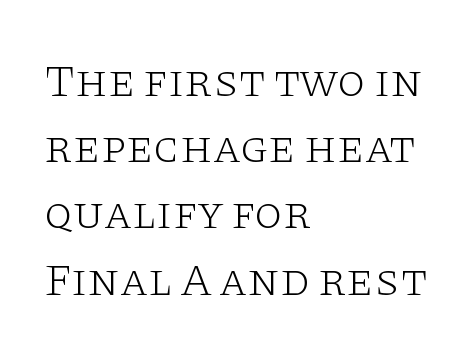
{"serif": "yes", "italic": "no", "bold": "no", "weight": "light", "width": "wide", "stroke_contrast": "low", "x_height": "large", "monospaced": "no", "underline": "no", "align": "left", "line_spacing": "normal", "line_spacing_ratio": 1.44, "letter_spacing": "normal", "letter_spacing_em": 0.0, "glyph_px": 46}
